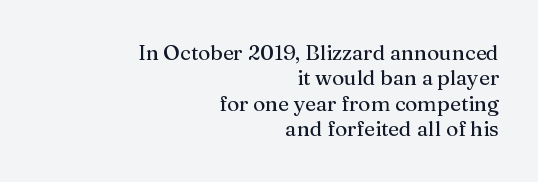
Q: Is the text italic (slanted)? A: No, it is upright.
Q: Is the text underlined? A: No.
Q: How is the paragraph aligned? A: Right-aligned.
Q: Is the spacing between letters normal or unusually wide? A: Normal.
